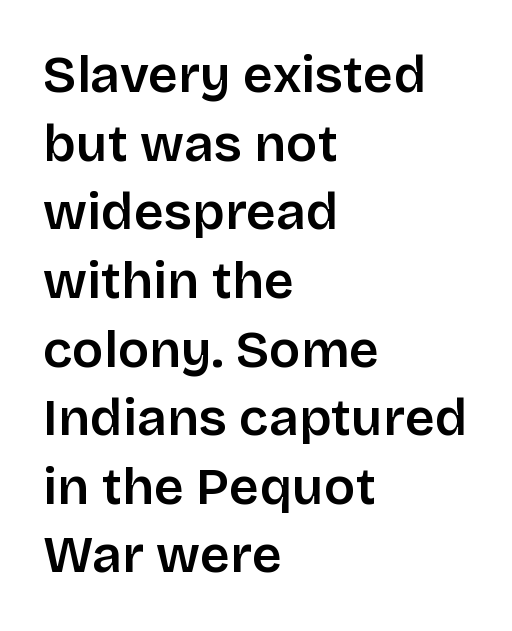
The image shows 52 px semibold sans-serif type, upright; set left-aligned, normal line spacing (1.32x), normal letter spacing, not underlined; low stroke contrast and a large x-height.
